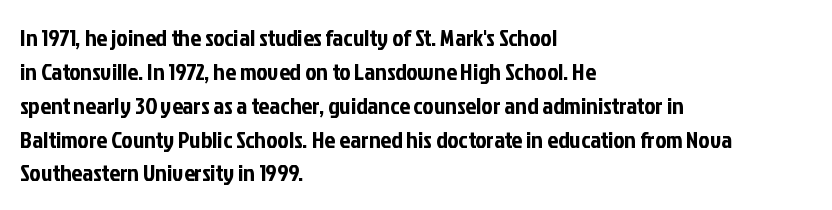
Here the glyphs are tracked normally, forming tight word shapes. A typesetter would call this leading conventional body-copy spacing. Descenders hang freely into open space. Typeset ragged right — the left edge is the straight one. Posture: upright roman.
